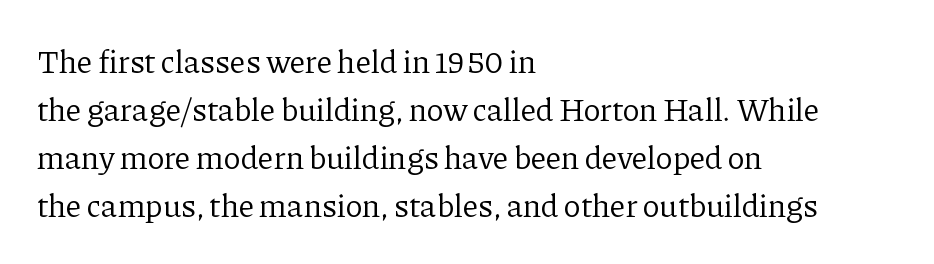
The image shows 32 px regular-weight serif type, upright; set left-aligned, normal line spacing (1.5x), normal letter spacing, not underlined; low stroke contrast and a medium x-height.
